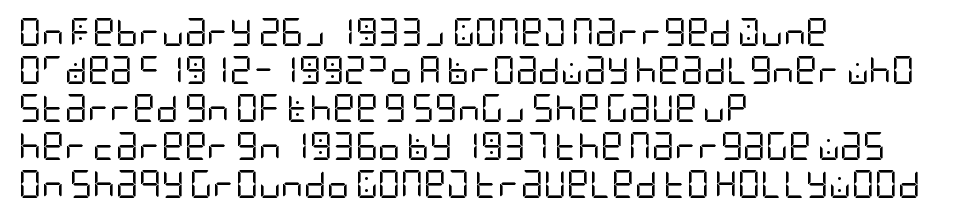
Q: Is the text bold? A: No.
Q: Is the text italic (slanted)? A: No, it is upright.
Q: Is the typeface a serif or a sans-serif typeface? A: Sans-serif.
Q: Is the text underlined? A: No.
Q: How is the paragraph aligned? A: Left-aligned.
Q: Is the spacing between letters normal or unusually wide? A: Normal.
Q: Is the spacing between lines tight, normal or loose? A: Normal.
Q: Width (condensed, normal, or wide)? A: Condensed.
Q: Stroke contrast? A: Low.
Q: x-height? A: Large.
